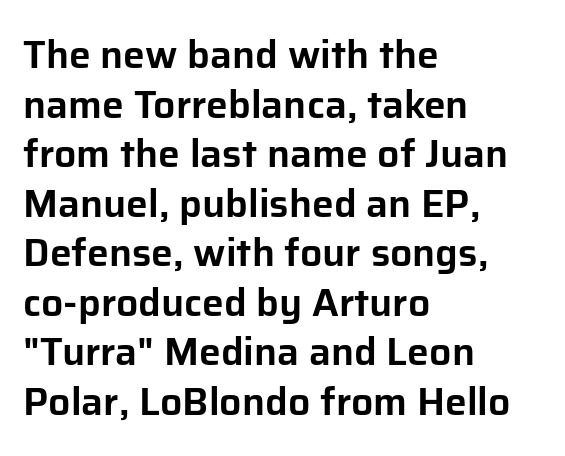
The image shows 39 px sans-serif type, upright; set left-aligned, normal line spacing (1.27x), normal letter spacing, not underlined; low stroke contrast and a medium x-height.
